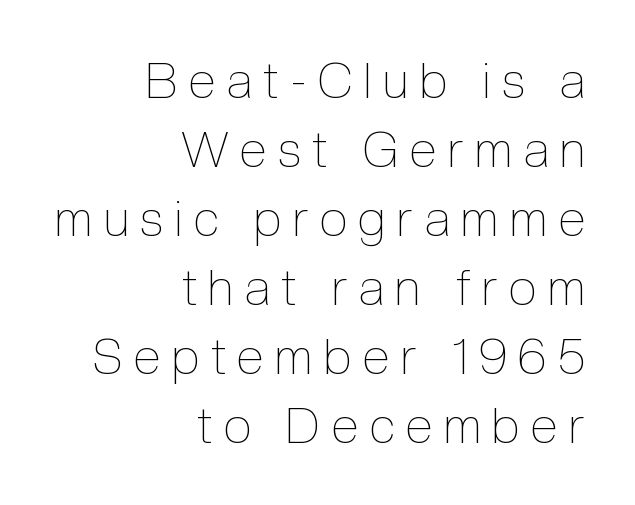
Q: Is the text bold? A: No.
Q: Is the text italic (slanted)? A: No, it is upright.
Q: Is the text underlined? A: No.
Q: How is the paragraph aligned? A: Right-aligned.
Q: Is the spacing between letters normal or unusually wide? A: Unusually wide.
Q: Is the spacing between lines tight, normal or loose? A: Normal.
Q: Width (condensed, normal, or wide)? A: Condensed.
Q: x-height? A: Medium.
Q: Monospaced? A: No.
